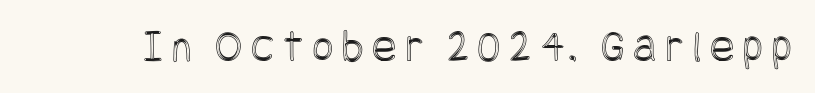
Rendered with straight, roman letterforms. The baseline area is clear.
